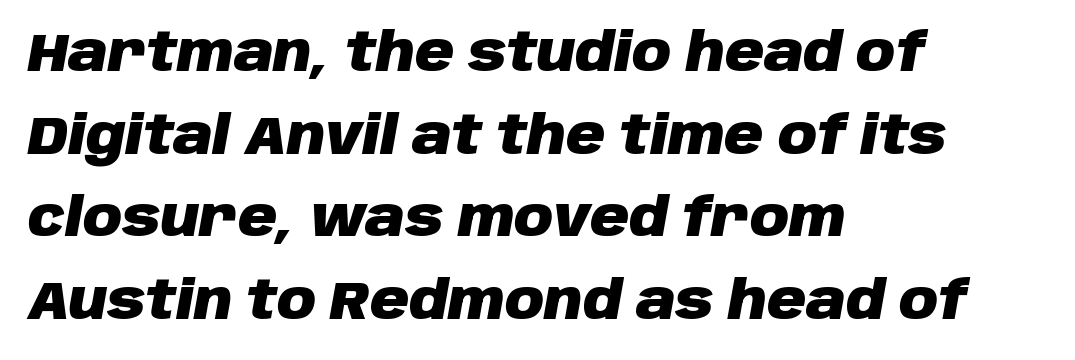
Note the varied advance widths — an 'i' is clearly narrower than an 'm'. Descender tails drop into unmarked territory. Caption: standard tracking, unaltered. The passage is arranged the way most books set body copy — flush left.
